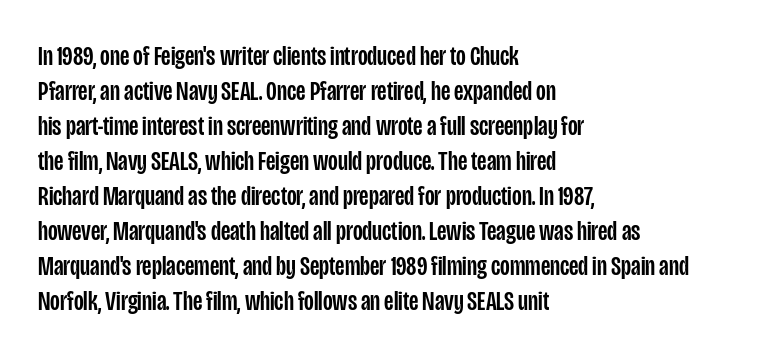
The image shows 28 px condensed sans-serif type, upright; set left-aligned, normal line spacing (1.25x), normal letter spacing, not underlined; low stroke contrast and a large x-height.
